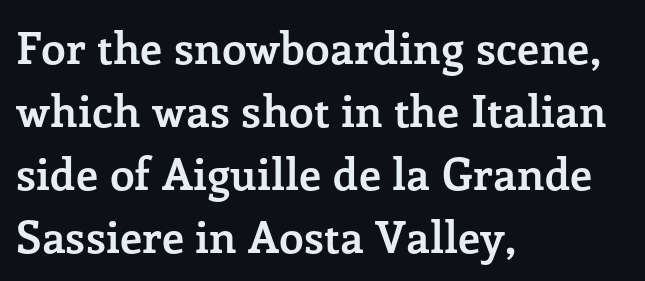
Q: Is the text bold? A: Yes.
Q: Is the text italic (slanted)? A: No, it is upright.
Q: Is the typeface a serif or a sans-serif typeface? A: Serif.
Q: Is the text underlined? A: No.
Q: How is the paragraph aligned? A: Left-aligned.
Q: Is the spacing between letters normal or unusually wide? A: Normal.
Q: Is the spacing between lines tight, normal or loose? A: Normal.
Q: Width (condensed, normal, or wide)? A: Normal.
Q: Stroke contrast? A: Low.
Q: x-height? A: Medium.
Q: Monospaced? A: No.
